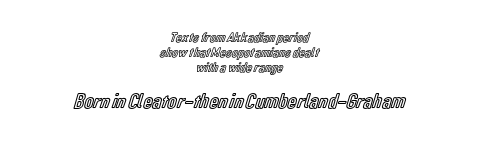
The image shows 21 px text type; set centered, tight line spacing (1.06x), normal letter spacing, not underlined; the second (bottom) block is 1.5x larger.
